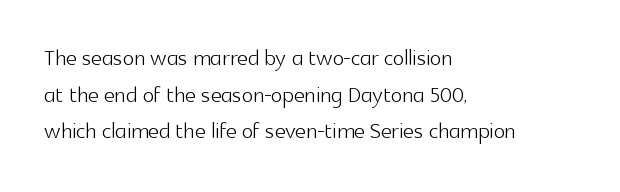
Bare-footed words on every line. There is no visible air inserted between adjacent glyphs. The passage shown is typeset with a sans-serif family. The letters advance in unequal steps, a hallmark of proportional type.
